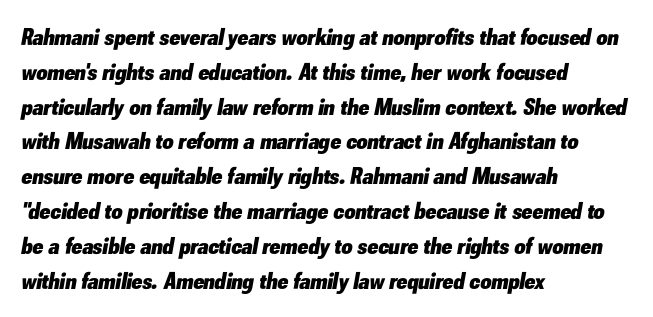
{"italic": "yes", "lean": "right", "slant_degrees": 10, "bold": "yes", "underline": "no", "align": "left", "line_spacing": "normal", "line_spacing_ratio": 1.45, "letter_spacing": "normal", "letter_spacing_em": 0.0, "glyph_px": 24}
